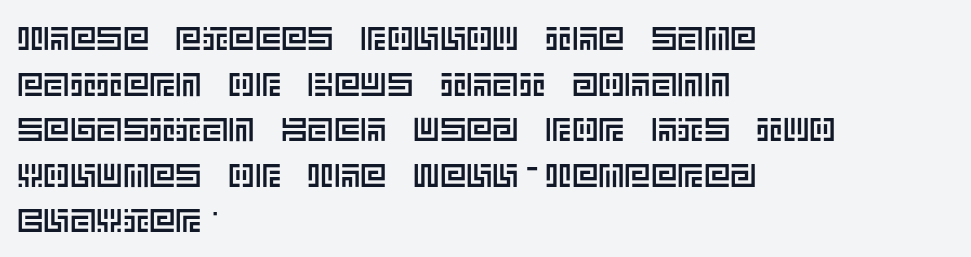
The image shows 33 px text type, upright; set left-aligned, normal line spacing (1.38x), normal letter spacing, not underlined; a large x-height.
